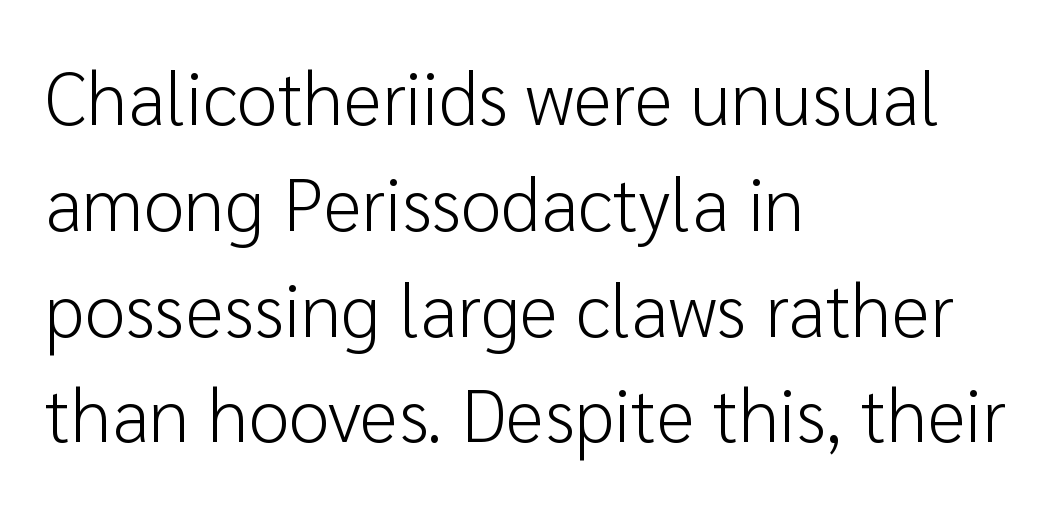
The image shows 74 px light sans-serif type, upright; set left-aligned, normal line spacing (1.43x), normal letter spacing, not underlined; low stroke contrast and a medium x-height.
